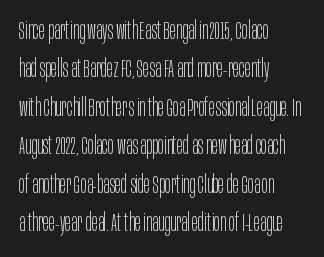
This sample uses an upright cut, with every glyph sitting square on the baseline. The string is rendered with underlining switched off. Tracking value appears to be zero — textbook default spacing. The lines in this sample share a left origin and differ only in where they stop. Vertical spacing — default.
